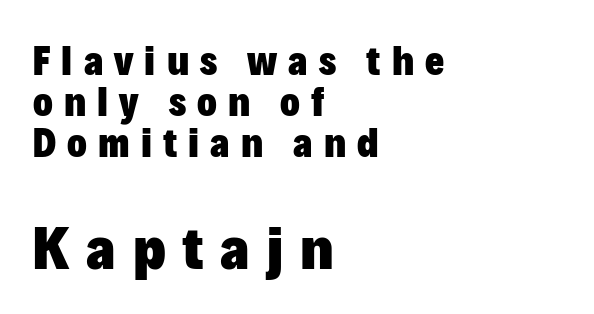
{"serif": "no", "italic": "no", "bold": "yes", "weight": "heavy", "width": "normal", "stroke_contrast": "low", "x_height": "medium", "monospaced": "no", "underline": "no", "align": "left", "line_spacing": "tight", "line_spacing_ratio": 1.0, "letter_spacing": "wide", "letter_spacing_em": 0.27, "larger_block": "second", "size_ratio": 1.51, "glyph_px": 62}
